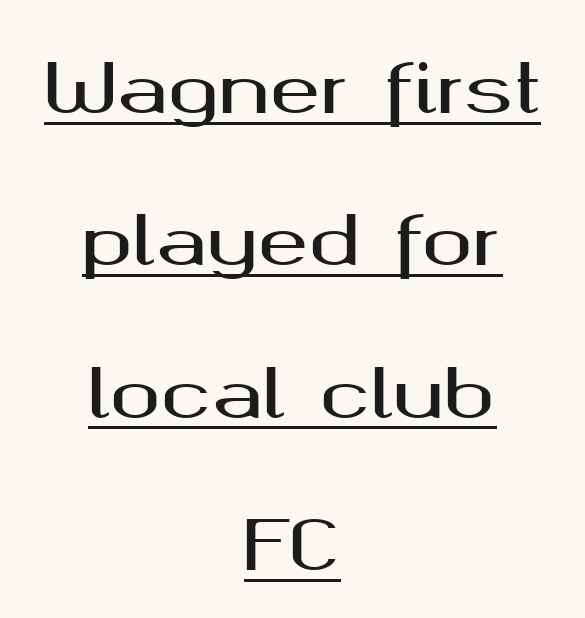
{"serif": "no", "italic": "no", "width": "wide", "stroke_contrast": "medium", "x_height": "medium", "monospaced": "no", "underline": "yes", "align": "center", "line_spacing": "loose", "line_spacing_ratio": 2.24, "letter_spacing": "normal", "letter_spacing_em": 0.0, "glyph_px": 68}
